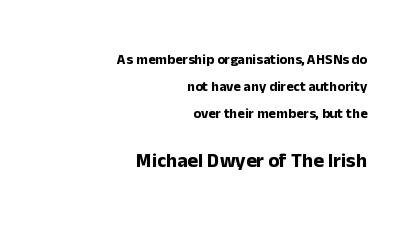
Q: Is the text bold? A: Yes.
Q: Is the text italic (slanted)? A: No, it is upright.
Q: Is the text underlined? A: No.
Q: How is the paragraph aligned? A: Right-aligned.
Q: Is the spacing between letters normal or unusually wide? A: Normal.
Q: Is the spacing between lines tight, normal or loose? A: Loose.
Q: Which block of text is set in a larger size, the first (top) or the second (bottom)? A: The second (bottom) one.
